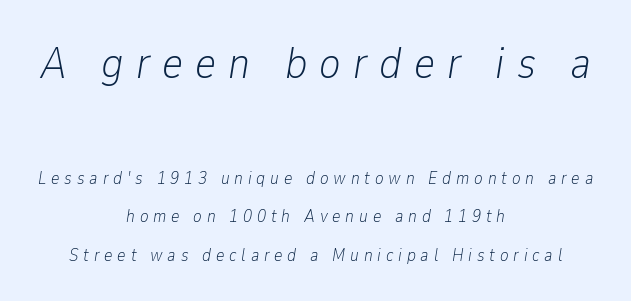
Q: Is the text bold? A: No.
Q: Is the text italic (slanted)? A: Yes, it leans right by about 9 degrees.
Q: Is the text underlined? A: No.
Q: How is the paragraph aligned? A: Centered.
Q: Is the spacing between letters normal or unusually wide? A: Unusually wide.
Q: Is the spacing between lines tight, normal or loose? A: Loose.
Q: Which block of text is set in a larger size, the first (top) or the second (bottom)? A: The first (top) one.
Q: Width (condensed, normal, or wide)? A: Condensed.
Q: Stroke contrast? A: Low.
Q: x-height? A: Medium.
Q: Monospaced? A: No.
